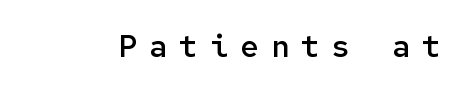
Q: Is the text bold? A: Semi-bold.
Q: Is the text italic (slanted)? A: No, it is upright.
Q: Is the typeface a serif or a sans-serif typeface? A: Sans-serif.
Q: Is the text underlined? A: No.
Q: Is the spacing between letters normal or unusually wide? A: Unusually wide.
Q: Width (condensed, normal, or wide)? A: Normal.
Q: Stroke contrast? A: Low.
Q: x-height? A: Medium.
Q: Monospaced? A: Yes.
